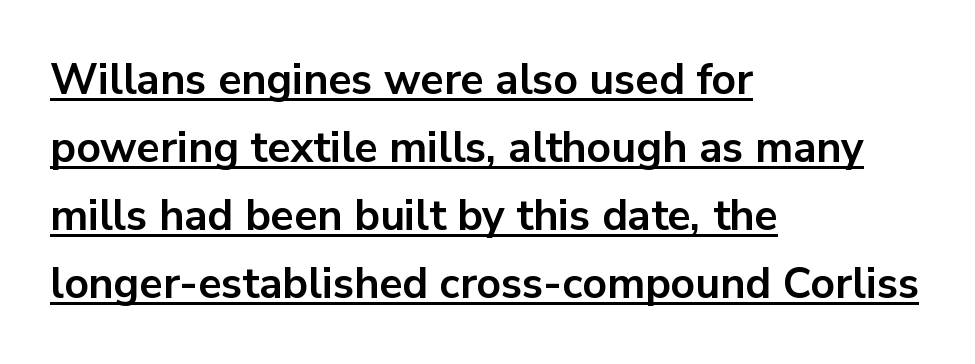
{"serif": "no", "italic": "no", "bold": "yes", "weight": "bold", "width": "normal", "stroke_contrast": "low", "x_height": "medium", "monospaced": "no", "underline": "yes", "align": "left", "line_spacing": "normal", "line_spacing_ratio": 1.58, "letter_spacing": "normal", "letter_spacing_em": 0.0, "glyph_px": 43}
